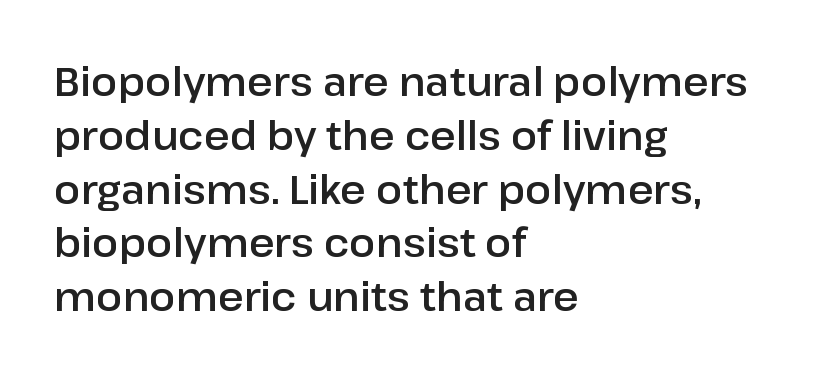
Q: Is the text italic (slanted)? A: No, it is upright.
Q: Is the typeface a serif or a sans-serif typeface? A: Sans-serif.
Q: Is the text underlined? A: No.
Q: How is the paragraph aligned? A: Left-aligned.
Q: Is the spacing between letters normal or unusually wide? A: Normal.
Q: Is the spacing between lines tight, normal or loose? A: Normal.
Q: Width (condensed, normal, or wide)? A: Normal.
Q: Stroke contrast? A: Low.
Q: x-height? A: Medium.
Q: Monospaced? A: No.
